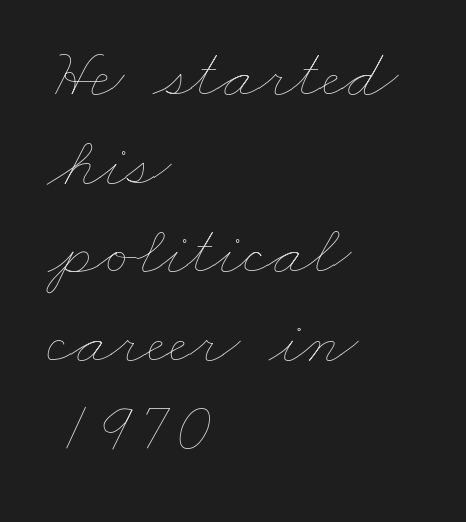
Descenders are the only things crossing below the line. Reading down the block, your eye returns to a fixed left position each line. This sample uses plain, unmodified letter spacing. Summary of weight: not heavy and not bold.
